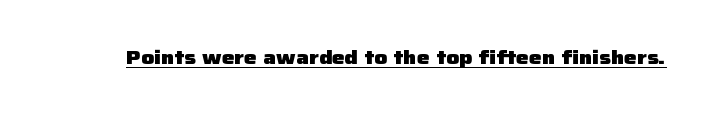
The image shows 20 px bold type, upright; set normal letter spacing, underlined.
